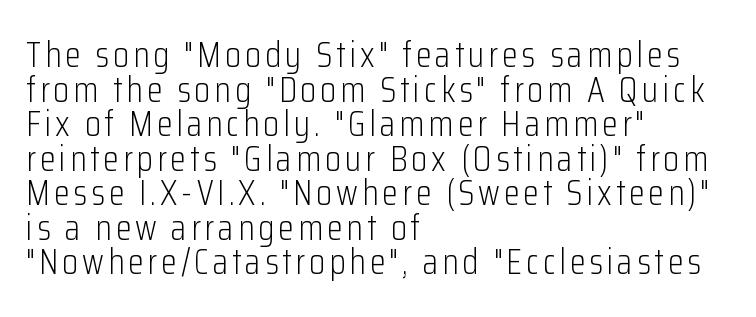
{"serif": "no", "italic": "no", "bold": "no", "weight": "light", "width": "condensed", "stroke_contrast": "low", "x_height": "medium", "monospaced": "no", "underline": "no", "align": "left", "line_spacing": "tight", "line_spacing_ratio": 0.96, "glyph_px": 36}
